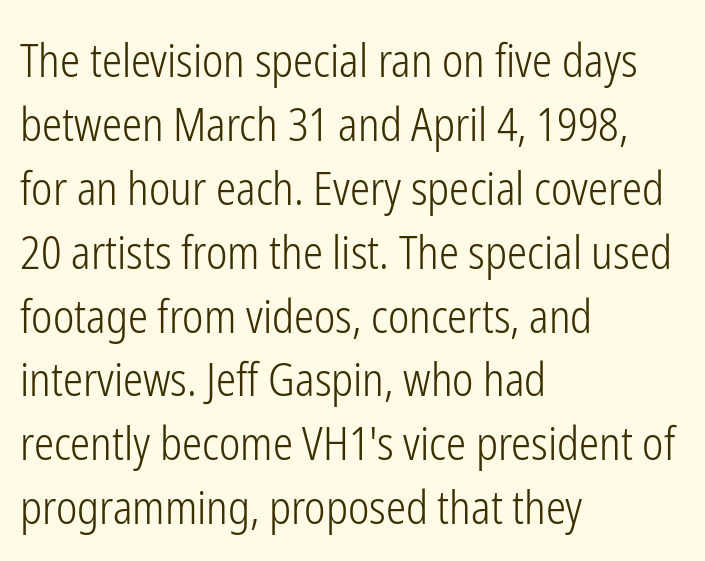
Q: Is the text bold? A: No.
Q: Is the text italic (slanted)? A: No, it is upright.
Q: Is the typeface a serif or a sans-serif typeface? A: Sans-serif.
Q: Is the text underlined? A: No.
Q: How is the paragraph aligned? A: Left-aligned.
Q: Is the spacing between letters normal or unusually wide? A: Normal.
Q: Is the spacing between lines tight, normal or loose? A: Normal.
Q: Width (condensed, normal, or wide)? A: Condensed.
Q: Stroke contrast? A: Low.
Q: x-height? A: Medium.
Q: Monospaced? A: No.
